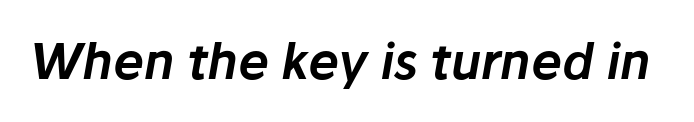
The image shows 49 px text type, italic (leaning right); set normal letter spacing, not underlined; low stroke contrast and a medium x-height.
